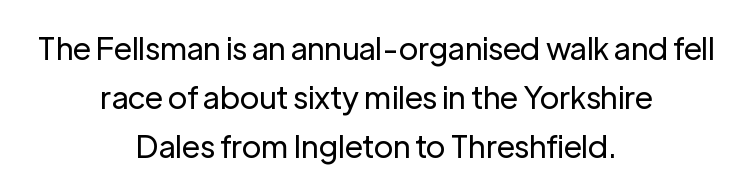
The image shows 31 px regular-weight sans-serif type, upright; set centered, normal line spacing (1.58x), normal letter spacing, not underlined; low stroke contrast and a medium x-height.
